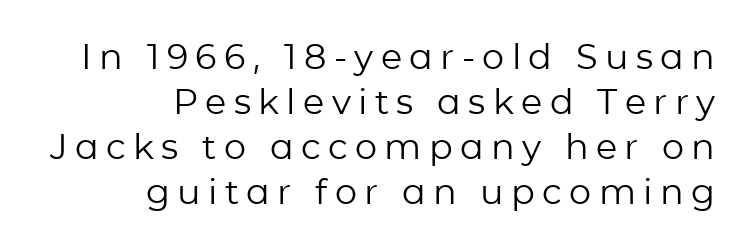
The image shows 35 px regular-weight sans-serif type, upright; set right-aligned, normal line spacing (1.29x), unusually wide letter spacing (+0.21 em), not underlined; low stroke contrast and a medium x-height.
